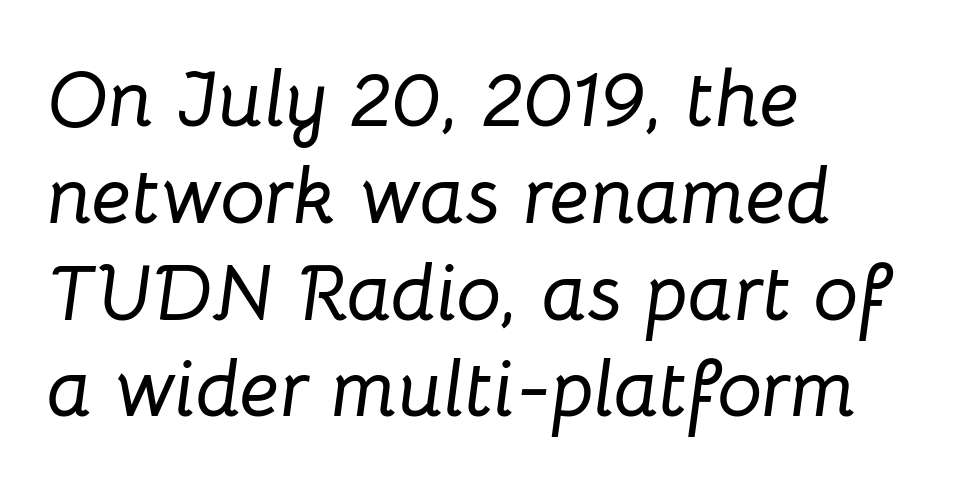
Q: Is the text italic (slanted)? A: Yes, it leans right by about 8 degrees.
Q: Is the text underlined? A: No.
Q: How is the paragraph aligned? A: Left-aligned.
Q: Is the spacing between letters normal or unusually wide? A: Normal.
Q: Width (condensed, normal, or wide)? A: Normal.
Q: Stroke contrast? A: Low.
Q: x-height? A: Medium.
Q: Monospaced? A: No.
